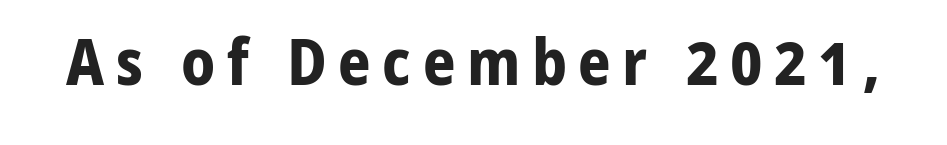
{"serif": "no", "italic": "no", "bold": "yes", "weight": "bold", "width": "normal", "stroke_contrast": "low", "x_height": "medium", "monospaced": "no", "underline": "no", "glyph_px": 64}
